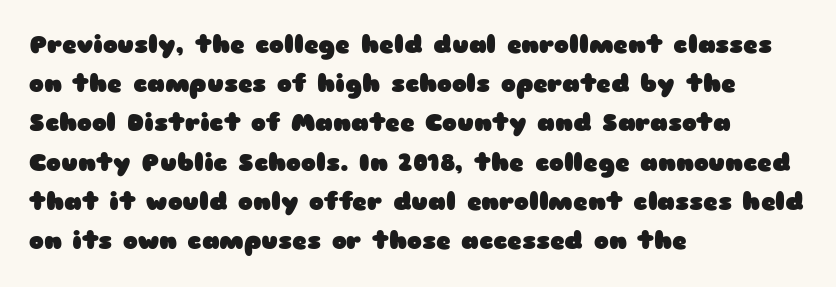
There is no visible air inserted between adjacent glyphs. This sample is left-justified, so line endings fall wherever the words run out. Normally led — the rows are evenly, conventionally spaced. The lettering holds an erect, upright posture throughout.
